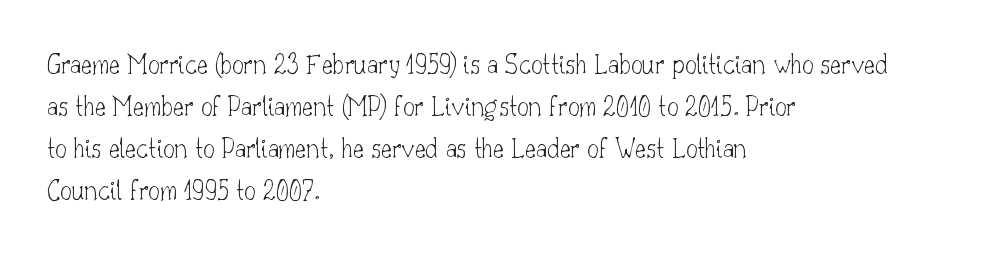
Normally led — the rows are evenly, conventionally spaced. Unlike italic type, these characters show no tilt at all. Heft: none added — not bold. To sum up the face: it has serifs. Think of a printed novel: that variable character pitch is what you see here. Standard letterfit; no display-style spreading of the glyphs.
